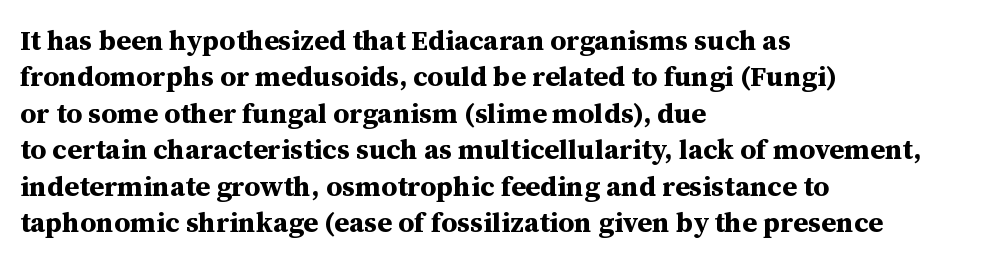
Q: Is the text bold? A: Yes.
Q: Is the text italic (slanted)? A: No, it is upright.
Q: Is the typeface a serif or a sans-serif typeface? A: Serif.
Q: Is the text underlined? A: No.
Q: How is the paragraph aligned? A: Left-aligned.
Q: Is the spacing between letters normal or unusually wide? A: Normal.
Q: Is the spacing between lines tight, normal or loose? A: Normal.
Q: Width (condensed, normal, or wide)? A: Normal.
Q: Stroke contrast? A: Medium.
Q: x-height? A: Medium.
Q: Monospaced? A: No.
